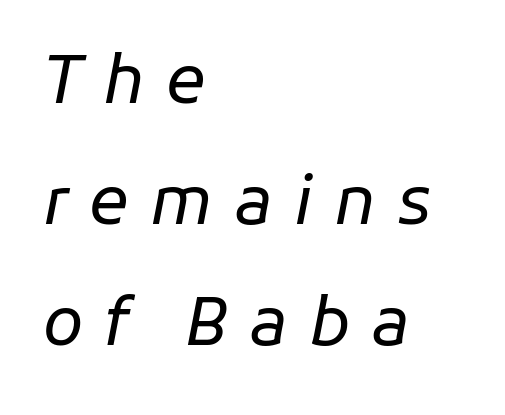
The setting favours the left margin, as ordinary paragraphs usually do. The strokes are not fattened; the text isn't bold. Plain, unruled lines of type. Varying glyph widths throughout — classic text-font behaviour. The gaps between neighbouring characters are conspicuously large.
